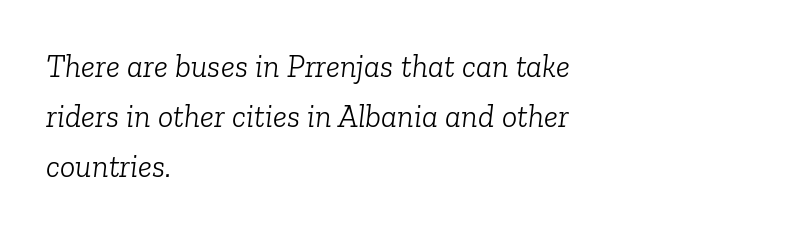
A normal amount of white space separates one row of letters from the next. Is this a heavy cut? Hardly; it is regular or lighter. Little horizontal feet cap the strokes, marking this as serif type. Varying glyph widths throughout — classic text-font behaviour.
